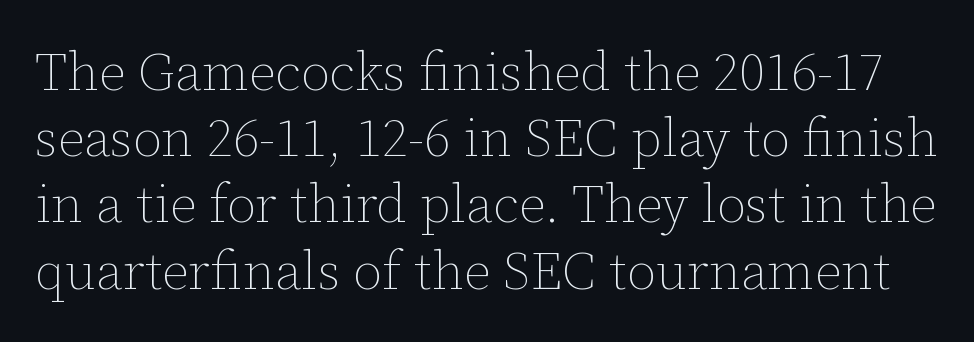
The face used here is proportionally spaced, like ordinary book or web type. Caption: standard tracking, unaltered. Honestly, there is no underline to notice here at all. The lettering holds an erect, upright posture throughout. The rows are spaced the way most documents space them.
